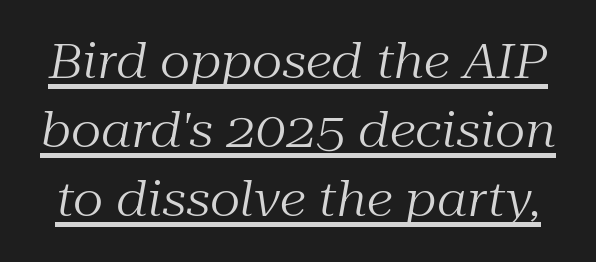
{"serif": "yes", "italic": "yes", "lean": "right", "slant_degrees": 10, "bold": "no", "weight": "regular", "width": "normal", "stroke_contrast": "medium", "x_height": "medium", "monospaced": "no", "underline": "yes", "line_spacing": "normal", "line_spacing_ratio": 1.44, "letter_spacing": "normal", "letter_spacing_em": 0.0, "glyph_px": 48}
